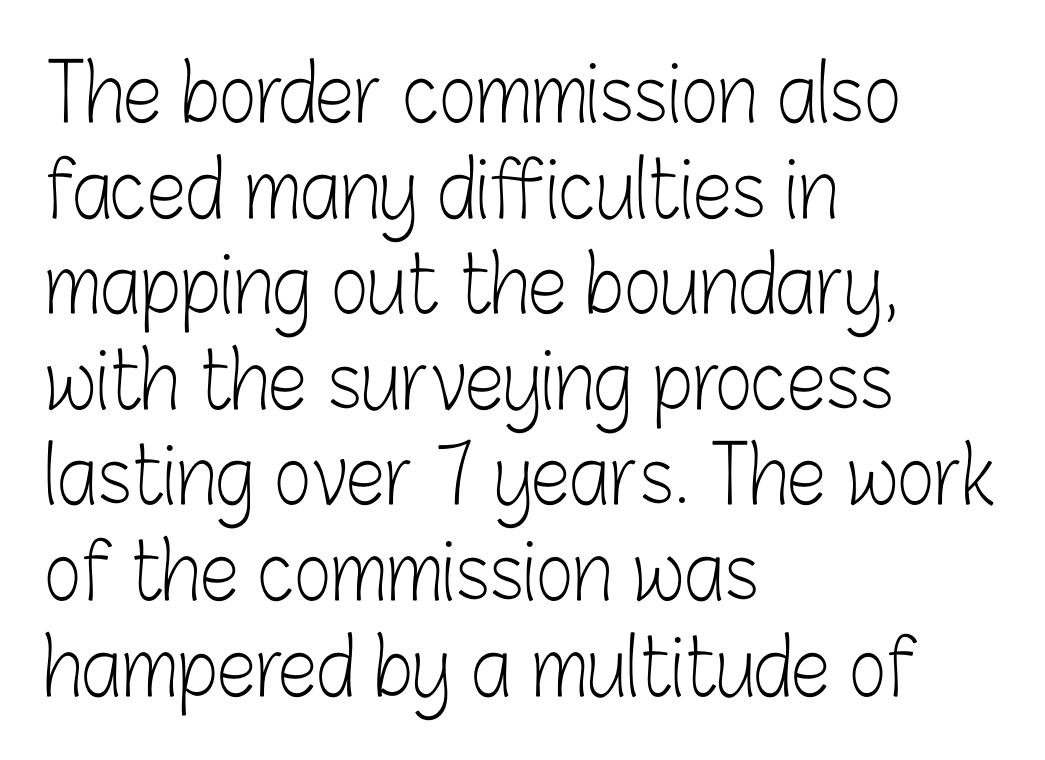
The lettering stays uniformly vertical, giving the passage a roman look. Letters have the restrained weight of plain body copy at most. The rag falls on the right side of this text block. Nope, no serifs anywhere on these letters. The area under the type is left untouched.
